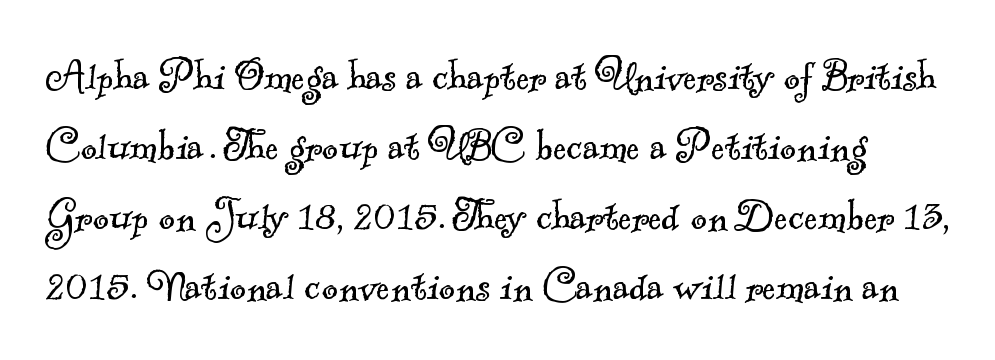
{"serif": "yes", "bold": "no", "weight": "light", "width": "normal", "x_height": "small", "monospaced": "no", "underline": "no", "line_spacing": "normal", "line_spacing_ratio": 1.4, "letter_spacing": "normal", "letter_spacing_em": 0.0, "glyph_px": 50}
